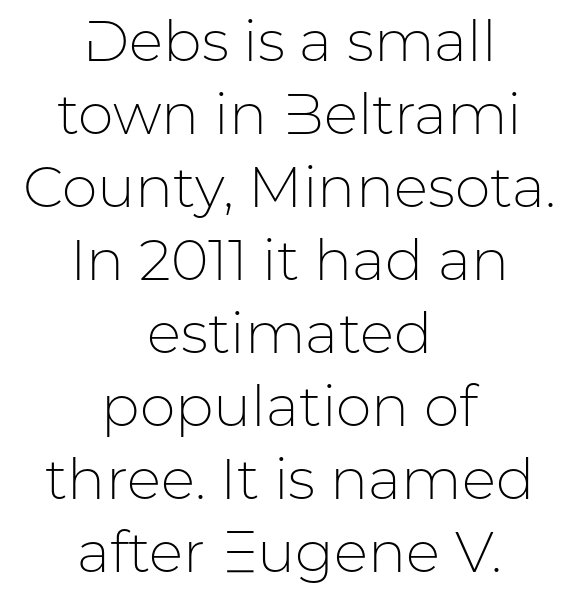
{"serif": "no", "italic": "no", "bold": "no", "weight": "light", "width": "normal", "stroke_contrast": "low", "x_height": "medium", "monospaced": "no", "underline": "no", "align": "center", "line_spacing": "normal", "line_spacing_ratio": 1.28, "letter_spacing": "normal", "letter_spacing_em": 0.0, "glyph_px": 57}
